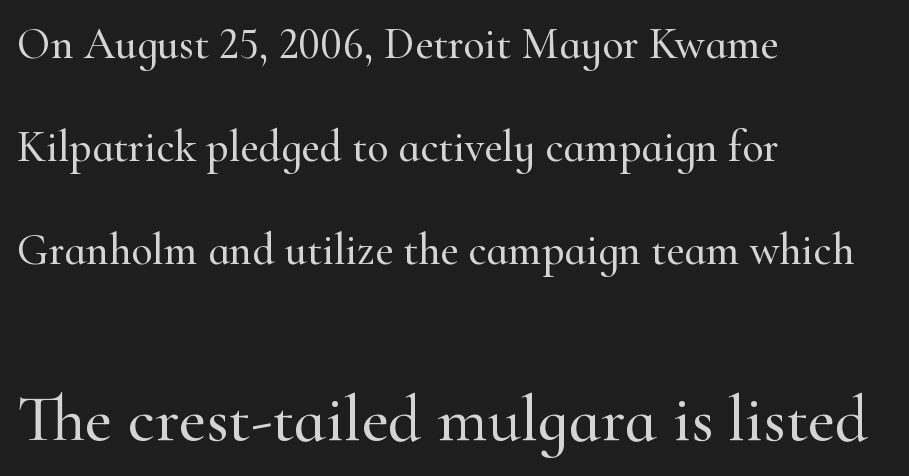
{"serif": "yes", "italic": "no", "width": "normal", "stroke_contrast": "high", "x_height": "small", "monospaced": "no", "underline": "no", "align": "left", "line_spacing": "loose", "line_spacing_ratio": 2.34, "letter_spacing": "normal", "letter_spacing_em": 0.0, "larger_block": "second", "size_ratio": 1.5, "glyph_px": 66}
